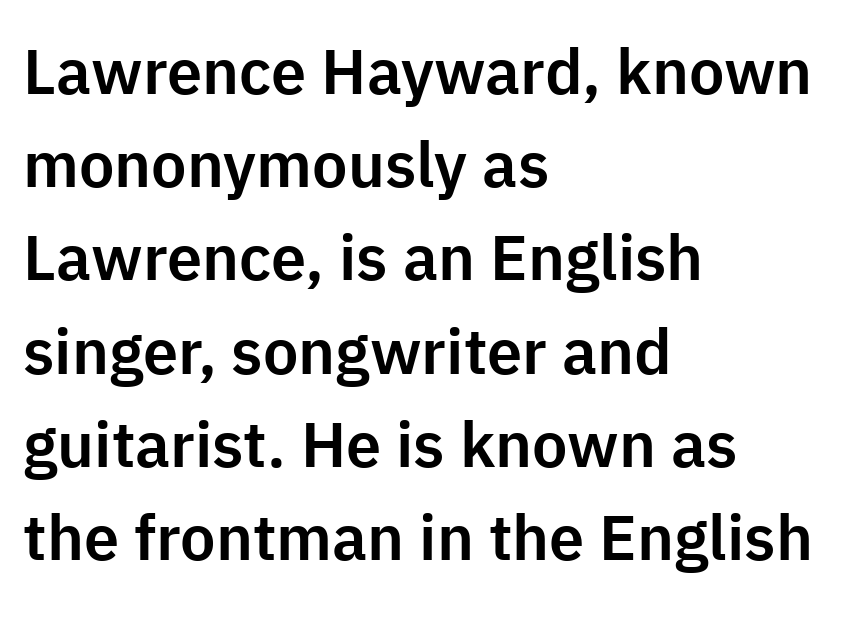
{"serif": "no", "italic": "no", "width": "normal", "stroke_contrast": "low", "x_height": "medium", "monospaced": "no", "underline": "no", "align": "left", "line_spacing": "normal", "line_spacing_ratio": 1.48, "letter_spacing": "normal", "letter_spacing_em": 0.0, "glyph_px": 63}
